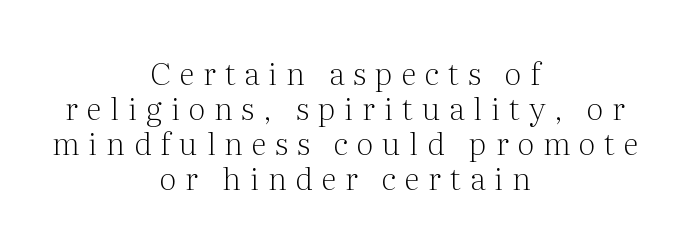
Q: Is the text bold? A: No.
Q: Is the text italic (slanted)? A: No, it is upright.
Q: Is the typeface a serif or a sans-serif typeface? A: Serif.
Q: Is the text underlined? A: No.
Q: How is the paragraph aligned? A: Centered.
Q: Is the spacing between letters normal or unusually wide? A: Unusually wide.
Q: Is the spacing between lines tight, normal or loose? A: Tight.
Q: Width (condensed, normal, or wide)? A: Normal.
Q: Stroke contrast? A: Medium.
Q: x-height? A: Medium.
Q: Monospaced? A: No.
